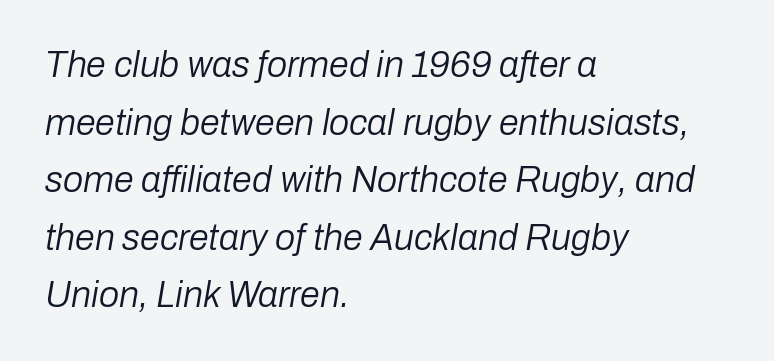
Q: Is the text bold? A: No.
Q: Is the text italic (slanted)? A: Yes, it leans right by about 10 degrees.
Q: Is the text underlined? A: No.
Q: How is the paragraph aligned? A: Left-aligned.
Q: Is the spacing between letters normal or unusually wide? A: Normal.
Q: Is the spacing between lines tight, normal or loose? A: Normal.
Q: Width (condensed, normal, or wide)? A: Normal.
Q: Stroke contrast? A: Low.
Q: x-height? A: Medium.
Q: Monospaced? A: No.
